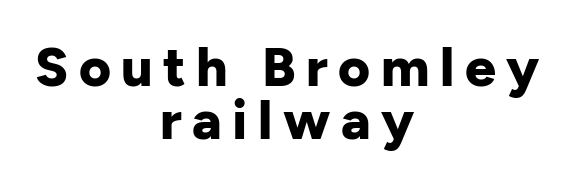
Q: Is the text bold? A: Yes.
Q: Is the text italic (slanted)? A: No, it is upright.
Q: Is the typeface a serif or a sans-serif typeface? A: Sans-serif.
Q: Is the text underlined? A: No.
Q: How is the paragraph aligned? A: Centered.
Q: Is the spacing between lines tight, normal or loose? A: Tight.
Q: Width (condensed, normal, or wide)? A: Normal.
Q: Stroke contrast? A: Low.
Q: x-height? A: Medium.
Q: Monospaced? A: No.
